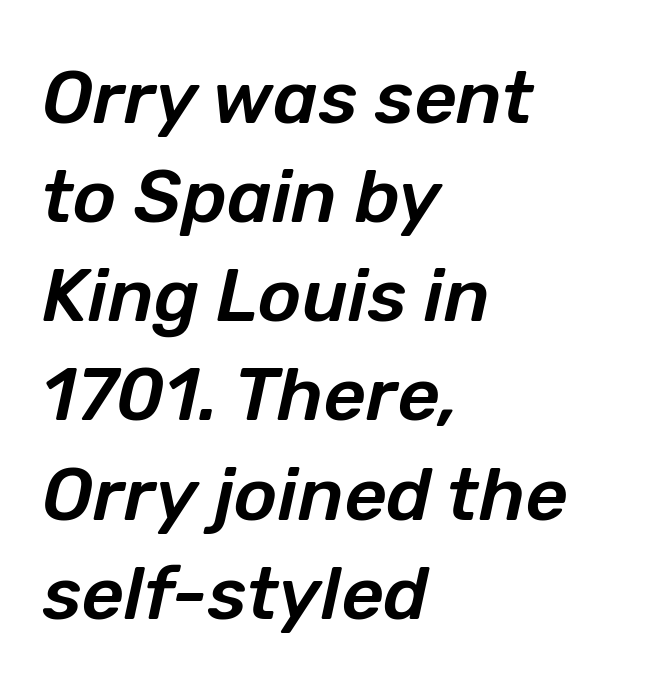
Q: Is the text italic (slanted)? A: Yes, it leans right by about 12 degrees.
Q: Is the text underlined? A: No.
Q: How is the paragraph aligned? A: Left-aligned.
Q: Is the spacing between letters normal or unusually wide? A: Normal.
Q: Is the spacing between lines tight, normal or loose? A: Normal.
Q: Width (condensed, normal, or wide)? A: Normal.
Q: Stroke contrast? A: Low.
Q: x-height? A: Medium.
Q: Monospaced? A: No.
